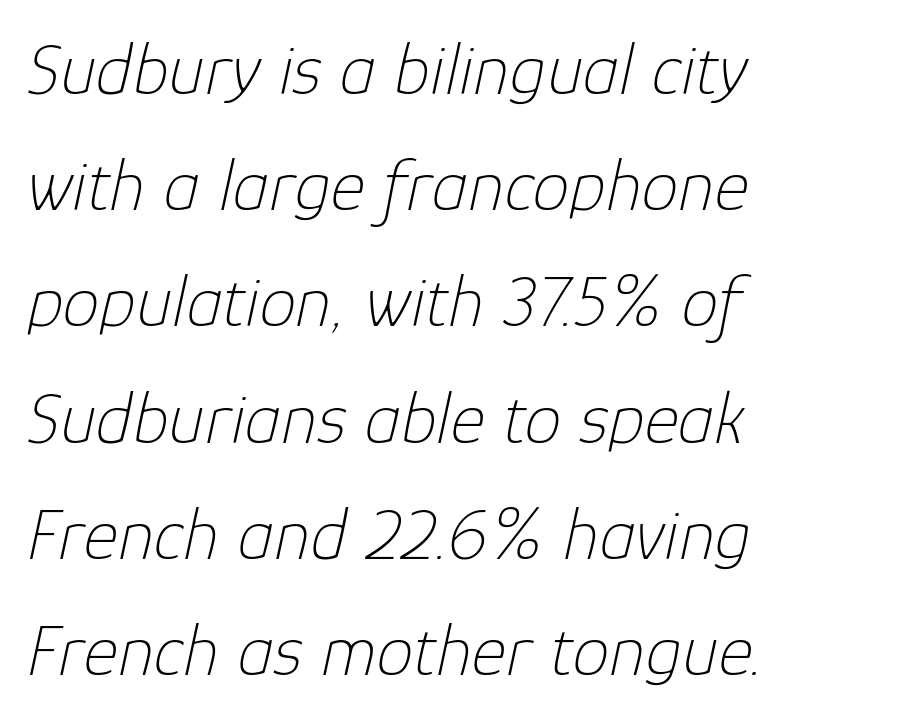
Q: Is the text bold? A: No.
Q: Is the text italic (slanted)? A: Yes, it leans right by about 12 degrees.
Q: Is the text underlined? A: No.
Q: How is the paragraph aligned? A: Left-aligned.
Q: Is the spacing between letters normal or unusually wide? A: Normal.
Q: Is the spacing between lines tight, normal or loose? A: Normal.
Q: Width (condensed, normal, or wide)? A: Normal.
Q: Stroke contrast? A: Low.
Q: x-height? A: Medium.
Q: Monospaced? A: No.
